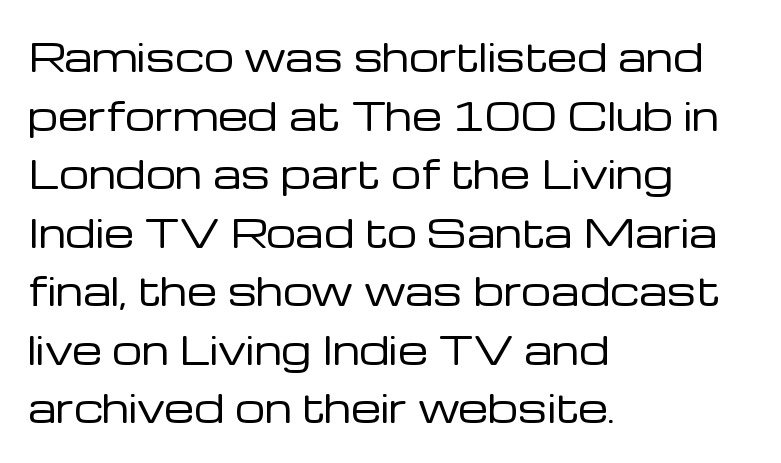
The image shows 38 px regular-weight sans-serif type, upright; set left-aligned, normal line spacing (1.54x), normal letter spacing, not underlined; low stroke contrast and a medium x-height.
